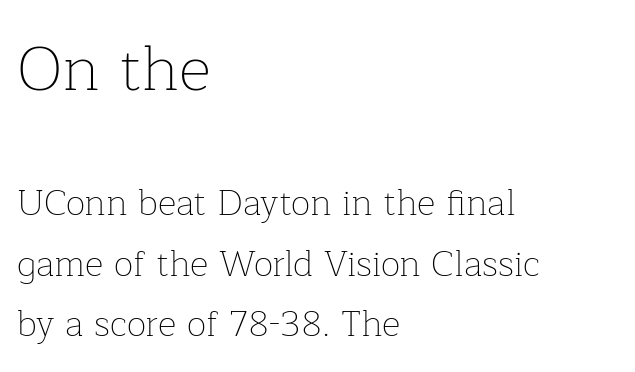
Q: Is the text bold? A: No.
Q: Is the text italic (slanted)? A: No, it is upright.
Q: Is the typeface a serif or a sans-serif typeface? A: Serif.
Q: Is the text underlined? A: No.
Q: How is the paragraph aligned? A: Left-aligned.
Q: Is the spacing between letters normal or unusually wide? A: Normal.
Q: Is the spacing between lines tight, normal or loose? A: Normal.
Q: Which block of text is set in a larger size, the first (top) or the second (bottom)? A: The first (top) one.
Q: Width (condensed, normal, or wide)? A: Normal.
Q: Stroke contrast? A: Low.
Q: x-height? A: Medium.
Q: Monospaced? A: No.
